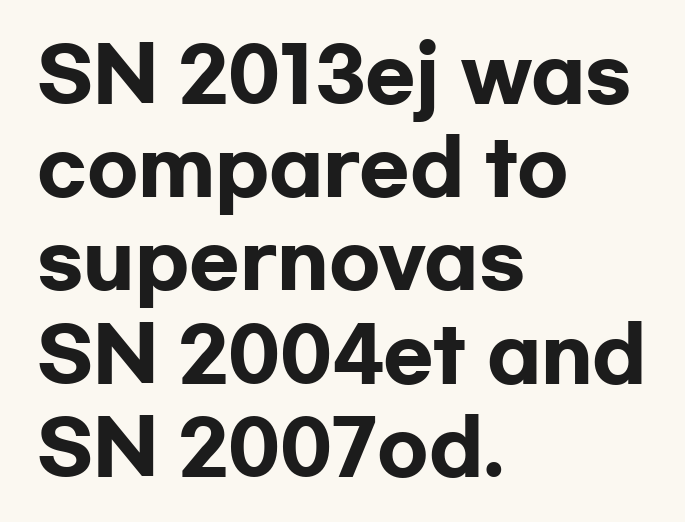
Q: Is the text bold? A: Yes.
Q: Is the text italic (slanted)? A: No, it is upright.
Q: Is the typeface a serif or a sans-serif typeface? A: Sans-serif.
Q: Is the text underlined? A: No.
Q: How is the paragraph aligned? A: Left-aligned.
Q: Is the spacing between letters normal or unusually wide? A: Normal.
Q: Is the spacing between lines tight, normal or loose? A: Normal.
Q: Width (condensed, normal, or wide)? A: Wide.
Q: Stroke contrast? A: Low.
Q: x-height? A: Medium.
Q: Monospaced? A: No.
